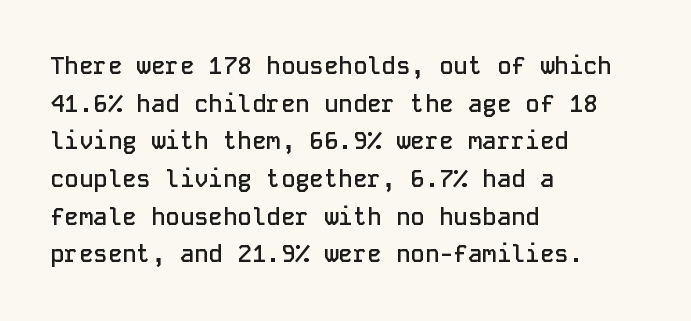
If you drew a ruler down the left edge, every line would touch it. Successive baselines arrive at the customary interval. The passage shown is semibold, sitting just below true bold. Style check: upright.
